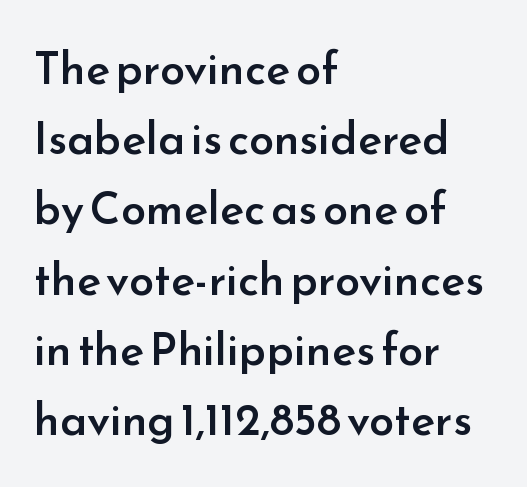
{"serif": "no", "italic": "no", "bold": "semi", "weight": "semibold", "width": "normal", "stroke_contrast": "low", "x_height": "small", "monospaced": "no", "underline": "no", "align": "left", "line_spacing": "normal", "line_spacing_ratio": 1.56, "letter_spacing": "normal", "letter_spacing_em": 0.0, "glyph_px": 45}
